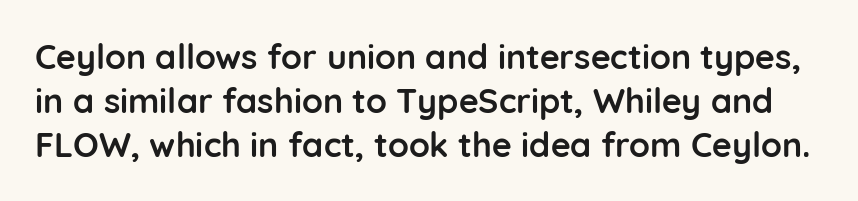
Q: Is the text bold? A: Yes.
Q: Is the text italic (slanted)? A: No, it is upright.
Q: Is the typeface a serif or a sans-serif typeface? A: Sans-serif.
Q: Is the text underlined? A: No.
Q: Is the spacing between letters normal or unusually wide? A: Normal.
Q: Is the spacing between lines tight, normal or loose? A: Normal.
Q: Width (condensed, normal, or wide)? A: Normal.
Q: Stroke contrast? A: Low.
Q: x-height? A: Medium.
Q: Monospaced? A: No.
